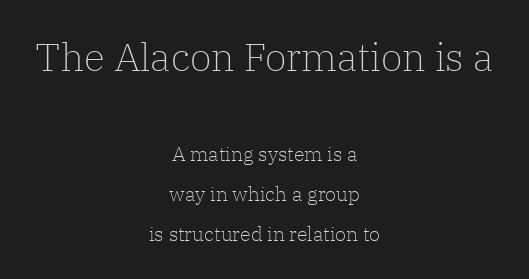
The image shows 39 px light serif type, upright; set centered, loose line spacing (2.0x), normal letter spacing, not underlined; the first (top) block is 1.95x larger; low stroke contrast and a medium x-height.
